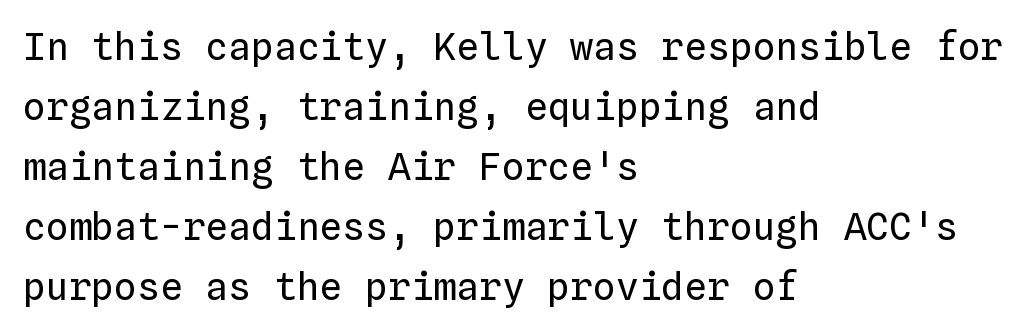
Line spacing here is normal. No extra ink here — the face is not bold. Line beginnings align vertically; line endings do not. Fixed-width glyphs throughout — classic coding-font behaviour.
